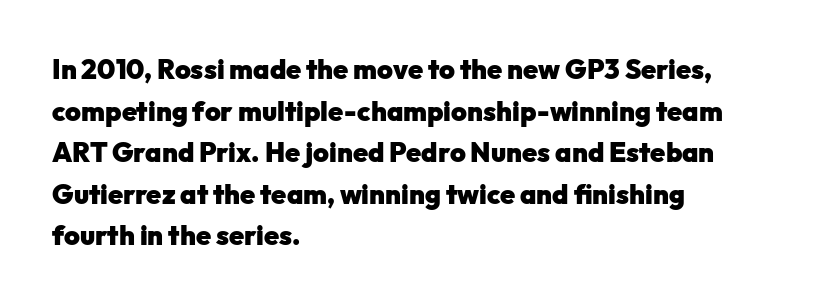
{"italic": "no", "bold": "yes", "underline": "no", "align": "left", "line_spacing": "normal", "line_spacing_ratio": 1.54, "letter_spacing": "normal", "letter_spacing_em": 0.0, "glyph_px": 27}
